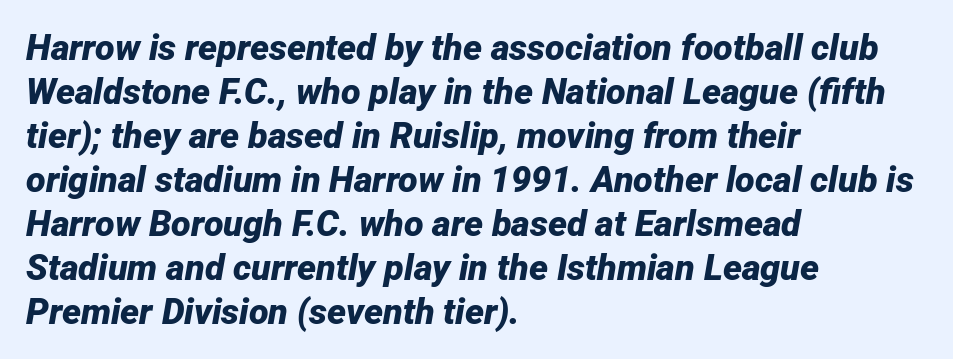
Letters rest on an invisible, unmarked baseline. When letters slant like this, we call the style italic. The passage shown is typed in a proportional face where columns would drift. No extra tracking has been applied to these lines. Heavy-handed strokes throughout: this text is bold.
